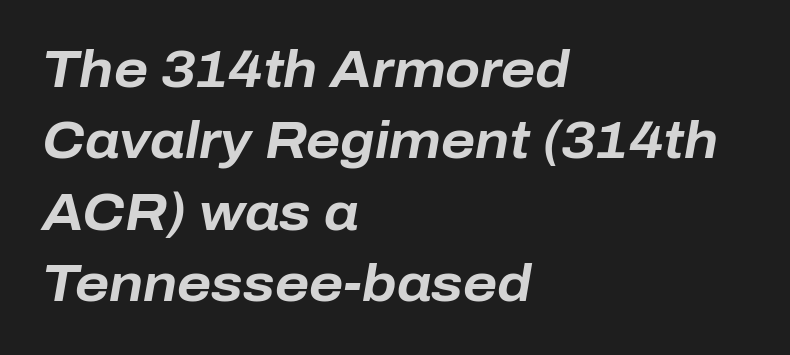
{"italic": "yes", "lean": "right", "slant_degrees": 10, "bold": "yes", "weight": "bold", "width": "normal", "stroke_contrast": "low", "x_height": "medium", "monospaced": "no", "underline": "no", "align": "left", "line_spacing": "normal", "line_spacing_ratio": 1.4, "letter_spacing": "normal", "letter_spacing_em": 0.0, "glyph_px": 51}
